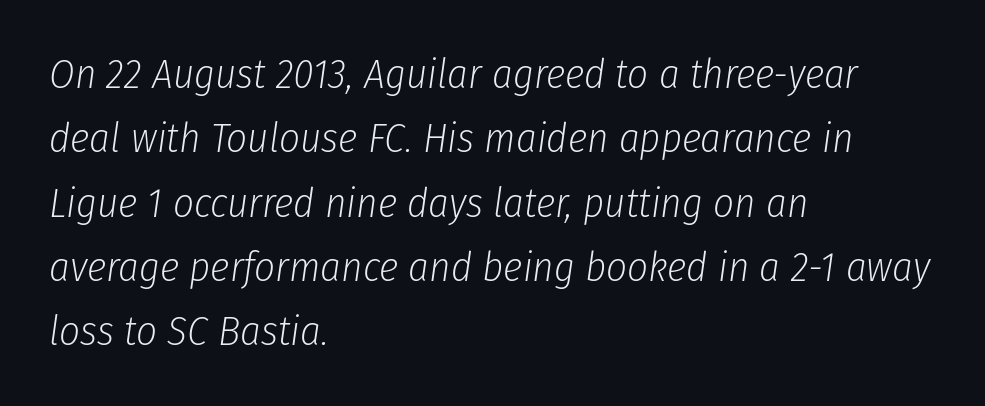
Notice how the passage keeps a crisp vertical edge on the left only. Characters follow at the spacing the type designer built in. Students, observe: this is what conventionally led text looks like. Here the designer chose a conventional face with non-uniform glyph widths. The letters are slanted; this is an italic face.
